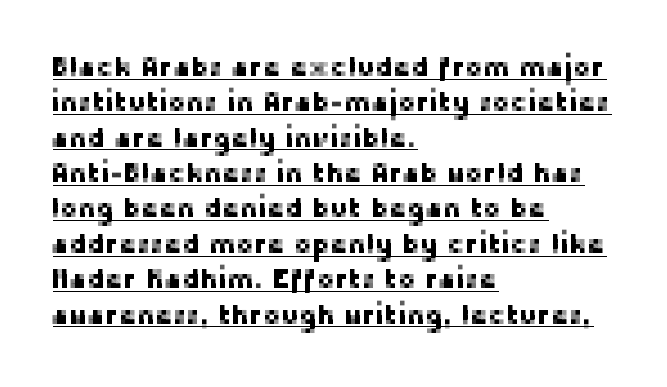
Q: Is the text italic (slanted)? A: No, it is upright.
Q: Is the text underlined? A: Yes.
Q: How is the paragraph aligned? A: Left-aligned.
Q: Is the spacing between letters normal or unusually wide? A: Normal.
Q: Is the spacing between lines tight, normal or loose? A: Normal.
